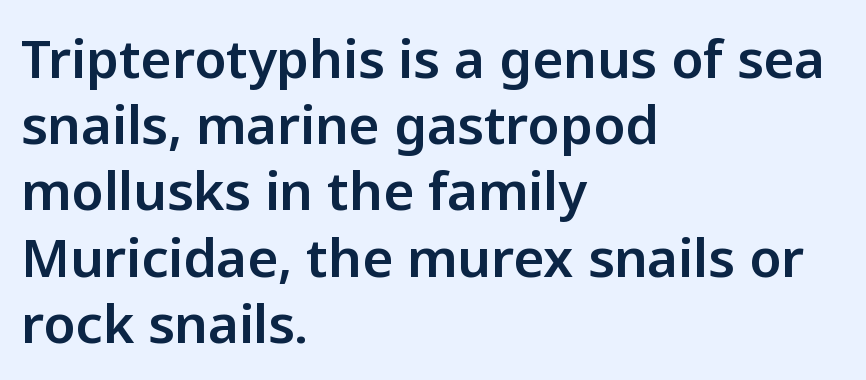
{"serif": "no", "italic": "no", "width": "normal", "stroke_contrast": "low", "x_height": "medium", "monospaced": "no", "underline": "no", "align": "left", "line_spacing": "normal", "line_spacing_ratio": 1.25, "letter_spacing": "normal", "letter_spacing_em": 0.0, "glyph_px": 53}
